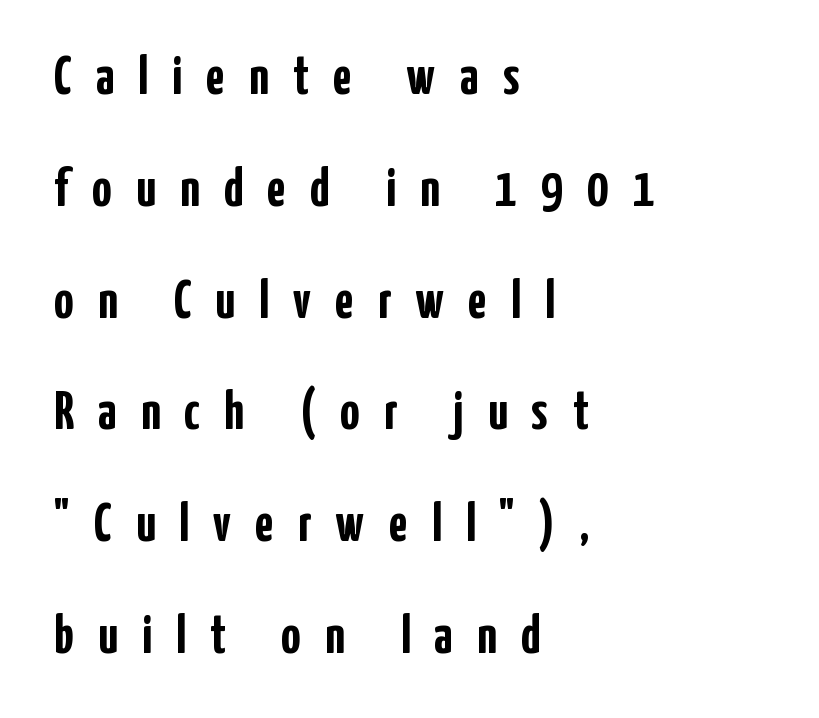
The image shows 54 px semibold, condensed sans-serif type, upright; set left-aligned, loose line spacing (2.07x), unusually wide letter spacing (+0.45 em), not underlined; low stroke contrast and a medium x-height.
